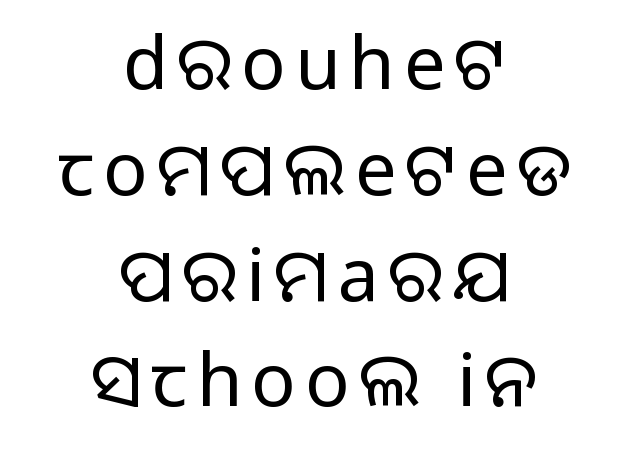
The whitespace from short lines is split evenly between both sides. The letters advance in unequal steps, a hallmark of proportional type. Glance below the letters and you will spot only blank space. A typesetter would label this face a sans.
